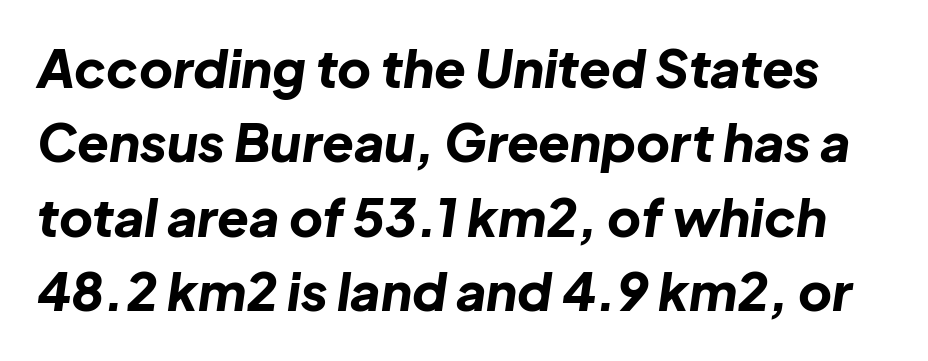
Q: Is the text bold? A: Yes.
Q: Is the text italic (slanted)? A: Yes, it leans right by about 8 degrees.
Q: Is the text underlined? A: No.
Q: Is the spacing between letters normal or unusually wide? A: Normal.
Q: Is the spacing between lines tight, normal or loose? A: Normal.
Q: Width (condensed, normal, or wide)? A: Normal.
Q: Stroke contrast? A: Low.
Q: x-height? A: Medium.
Q: Monospaced? A: No.
